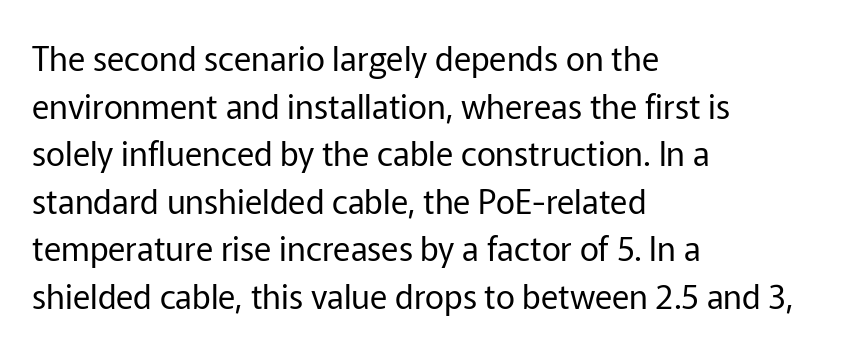
{"serif": "no", "italic": "no", "bold": "no", "weight": "regular", "width": "normal", "stroke_contrast": "low", "x_height": "medium", "monospaced": "no", "underline": "no", "align": "left", "line_spacing": "normal", "line_spacing_ratio": 1.44, "letter_spacing": "normal", "letter_spacing_em": 0.0, "glyph_px": 33}
